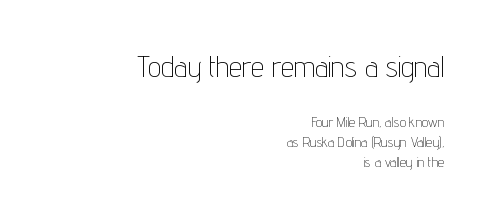
Q: Is the text bold? A: No.
Q: Is the text italic (slanted)? A: No, it is upright.
Q: Is the typeface a serif or a sans-serif typeface? A: Sans-serif.
Q: Is the text underlined? A: No.
Q: How is the paragraph aligned? A: Right-aligned.
Q: Is the spacing between letters normal or unusually wide? A: Normal.
Q: Is the spacing between lines tight, normal or loose? A: Normal.
Q: Which block of text is set in a larger size, the first (top) or the second (bottom)? A: The first (top) one.
Q: Width (condensed, normal, or wide)? A: Condensed.
Q: Stroke contrast? A: Low.
Q: x-height? A: Medium.
Q: Monospaced? A: No.
